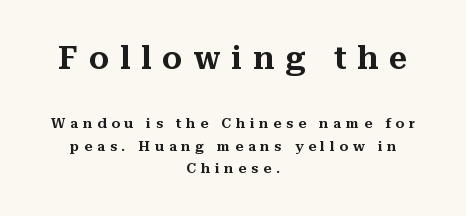
Do the characters align in a grid? No, the font is proportional. The designer gave the opening block more size than the closing block. Normally led — the rows are evenly, conventionally spaced. A bare baseline throughout the passage. A typesetter would mark this as roman, not italic. The rendering inserts visible extra space after every character.
